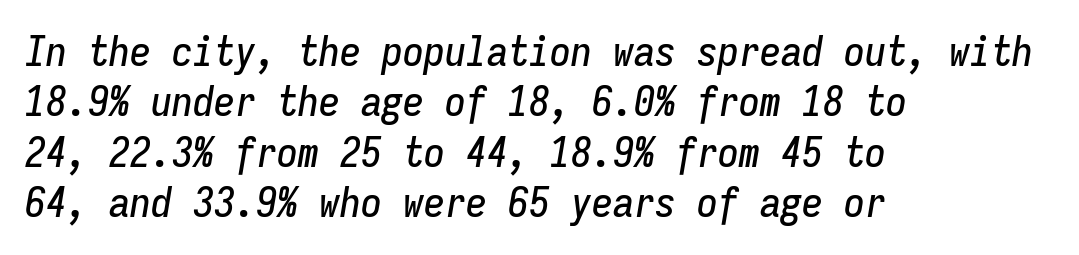
{"italic": "yes", "lean": "right", "slant_degrees": 9, "width": "condensed", "stroke_contrast": "low", "x_height": "medium", "monospaced": "yes", "underline": "no", "align": "left", "line_spacing_ratio": 1.2, "letter_spacing": "normal", "letter_spacing_em": 0.0, "glyph_px": 42}
